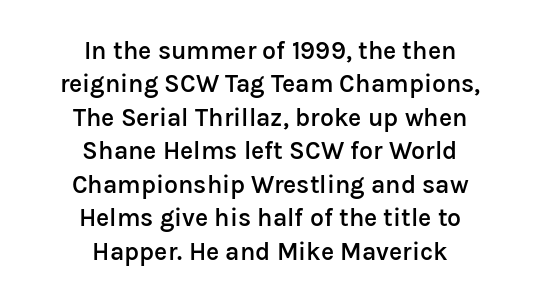
Slightly chunky letters — semibold, I'd say, not full bold. These lines are centered, leaving both edges ragged. Nobody drew a line under any word here. Rows of type keep a routine distance in the vertical direction. You can tell it's not italic because the verticals are truly vertical.
